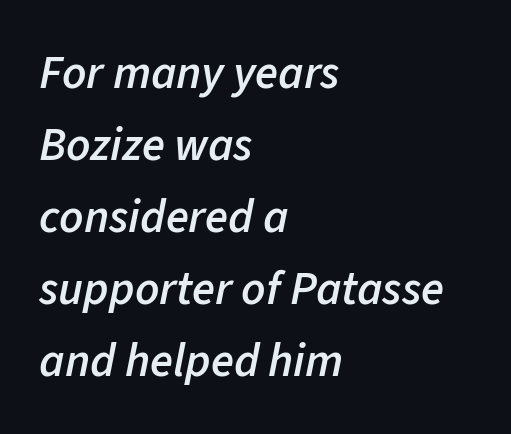
The image shows 47 px semibold type, italic (leaning right); set left-aligned, normal line spacing (1.53x), normal letter spacing, not underlined; low stroke contrast and a medium x-height.
